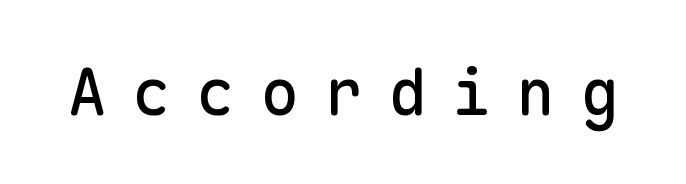
Q: Is the text italic (slanted)? A: No, it is upright.
Q: Is the typeface a serif or a sans-serif typeface? A: Sans-serif.
Q: Is the text underlined? A: No.
Q: Is the spacing between letters normal or unusually wide? A: Unusually wide.
Q: Width (condensed, normal, or wide)? A: Normal.
Q: Stroke contrast? A: Low.
Q: x-height? A: Medium.
Q: Monospaced? A: Yes.
